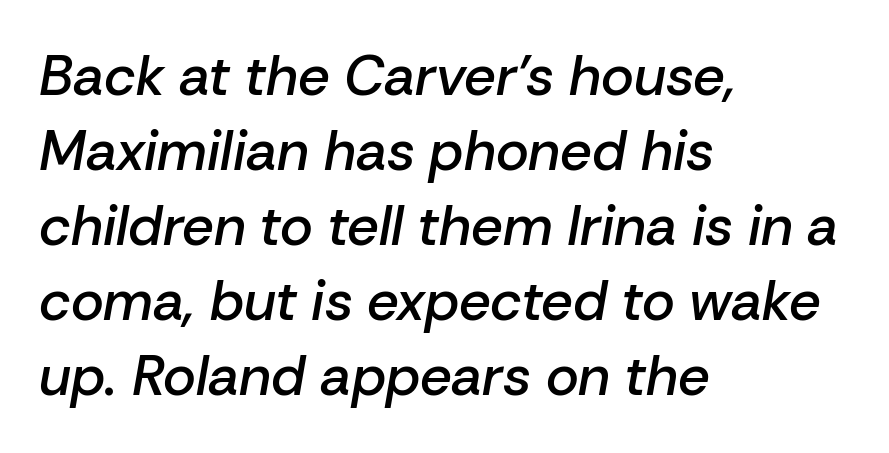
Is this a fixed-width face? No — the glyphs have proportional, varying widths. This rendering leaves character spacing at its baseline value. Unmarked baselines from the first word to the last. Evenly set lines give the paragraph a standard silhouette.
